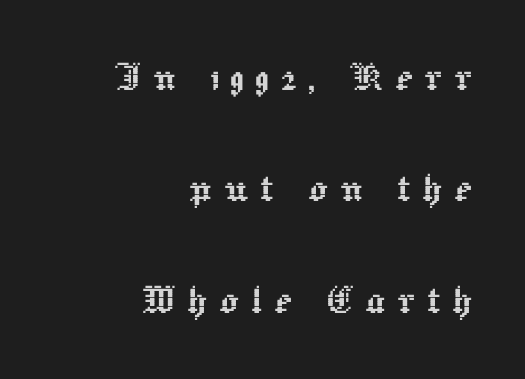
{"italic": "no", "width": "normal", "x_height": "medium", "monospaced": "no", "underline": "no", "align": "right", "line_spacing": "loose", "line_spacing_ratio": 2.37, "letter_spacing": "wide", "letter_spacing_em": 0.25, "glyph_px": 47}
